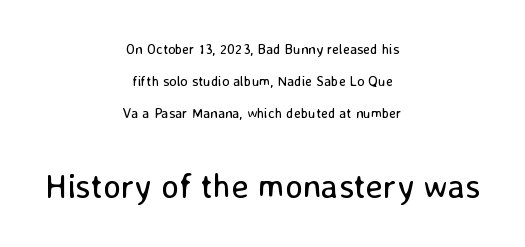
{"serif": "no", "italic": "no", "bold": "no", "weight": "regular", "width": "normal", "stroke_contrast": "low", "x_height": "medium", "monospaced": "no", "underline": "no", "align": "center", "line_spacing": "loose", "line_spacing_ratio": 2.3, "letter_spacing": "normal", "letter_spacing_em": 0.0, "larger_block": "second", "size_ratio": 2.43, "glyph_px": 34}
